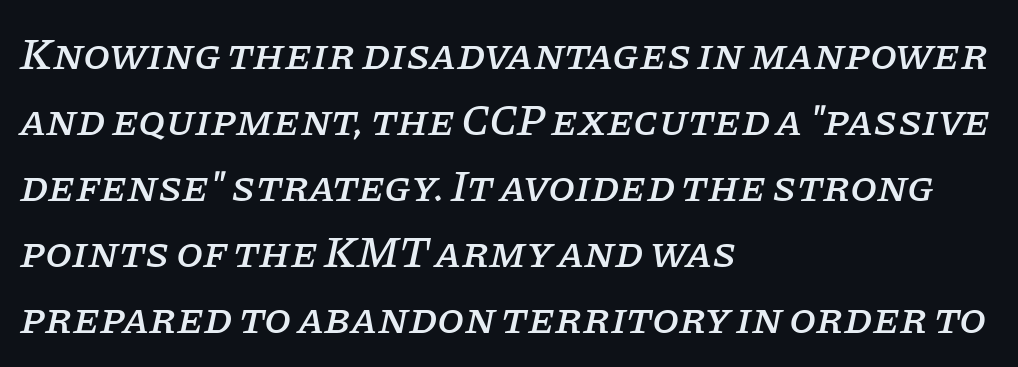
Students, observe: this is what conventionally led text looks like. You can tell from the footed stems that serif type was used. Spacing verdict: proportional, widths tailored to each character. Typeset ragged right — the left edge is the straight one.
